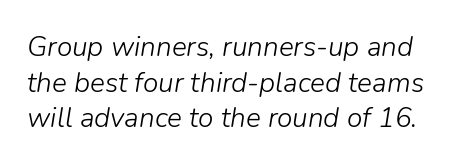
The words here are not underlined. Rows of type keep a routine distance in the vertical direction. Standard letterfit; no display-style spreading of the glyphs. Is the type slanted? Yes — the strokes lean at a clear angle. The characters are drawn with everyday or finer stroke widths. The passage shown is typed in a proportional face where columns would drift.
